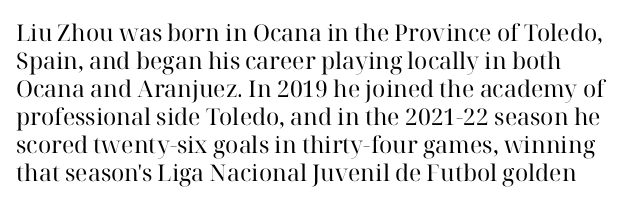
Q: Is the text bold? A: No.
Q: Is the text italic (slanted)? A: No, it is upright.
Q: Is the text underlined? A: No.
Q: Is the spacing between letters normal or unusually wide? A: Normal.
